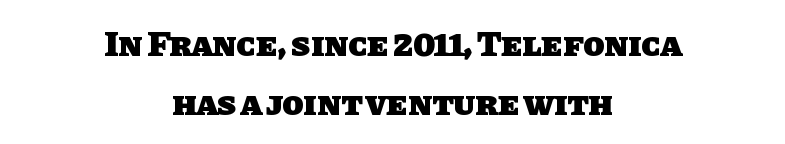
{"serif": "no", "bold": "yes", "weight": "heavy", "width": "normal", "stroke_contrast": "low", "x_height": "large", "monospaced": "no", "underline": "no", "align": "center", "line_spacing": "normal", "line_spacing_ratio": 1.69, "letter_spacing": "normal", "letter_spacing_em": 0.0, "glyph_px": 35}
